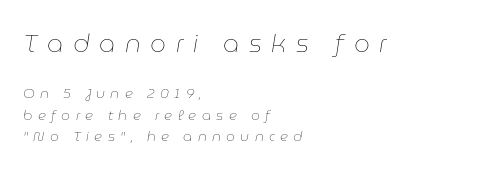
Q: Is the text bold? A: No.
Q: Is the text italic (slanted)? A: Yes, it leans right by about 9 degrees.
Q: Is the text underlined? A: No.
Q: How is the paragraph aligned? A: Left-aligned.
Q: Is the spacing between letters normal or unusually wide? A: Unusually wide.
Q: Is the spacing between lines tight, normal or loose? A: Normal.
Q: Which block of text is set in a larger size, the first (top) or the second (bottom)? A: The first (top) one.
